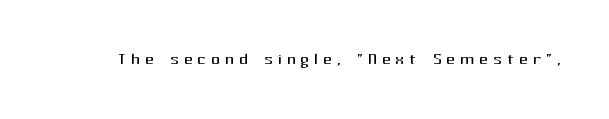
Q: Is the text bold? A: No.
Q: Is the text italic (slanted)? A: No, it is upright.
Q: Is the text underlined? A: No.
Q: Is the spacing between letters normal or unusually wide? A: Unusually wide.
